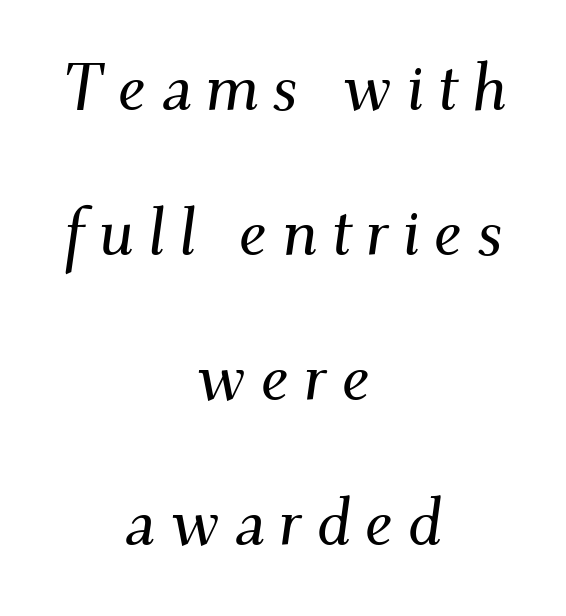
Note the varied advance widths — an 'i' is clearly narrower than an 'm'. Tall strokes in this sample are angled rather than plumb. Leading is clearly above the norm, producing a sparse column. Where is the straight margin? There isn't one; the lines are centered. Each letter's strokes conclude with small projecting serifs.
